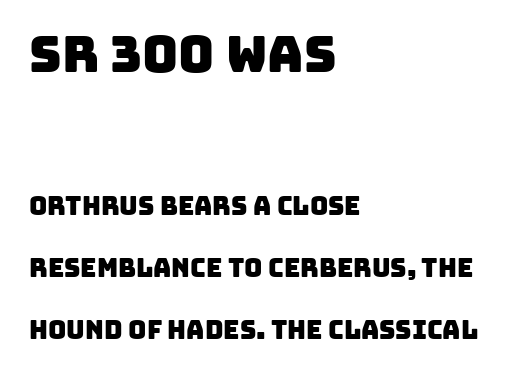
The image shows 50 px sans-serif type; set left-aligned, loose line spacing (2.48x), normal letter spacing, not underlined; the first (top) block is 2.0x larger; low stroke contrast and a large x-height.
